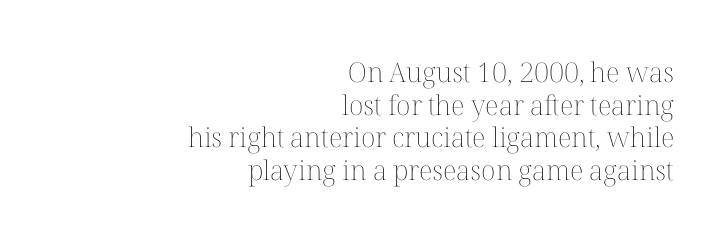
Rule under the text: the space is simply empty. Students, note that the glyphs here touch the page at normal intervals. Is there any slant? The stems are plumb. Nothing heavy about these letters — not bold at all.
